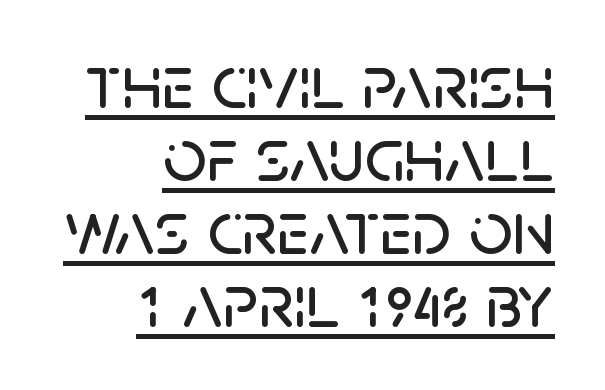
{"serif": "no", "italic": "no", "width": "normal", "stroke_contrast": "low", "x_height": "large", "monospaced": "no", "underline": "yes", "align": "right", "line_spacing": "tight", "line_spacing_ratio": 0.96, "letter_spacing": "normal", "letter_spacing_em": 0.0, "glyph_px": 76}
